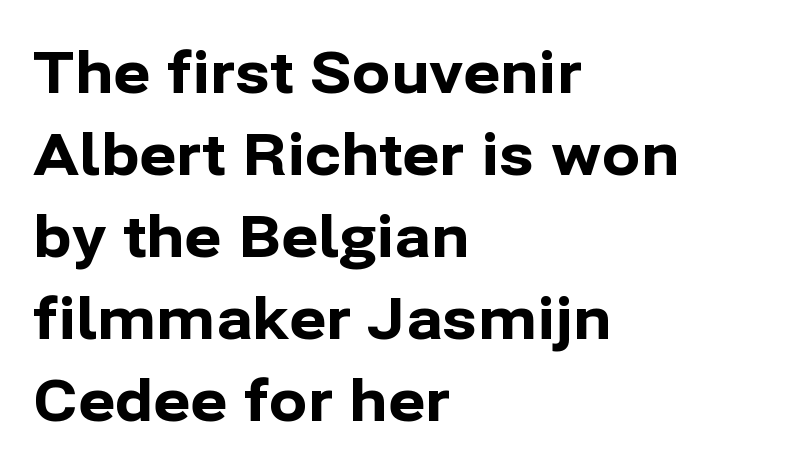
{"serif": "no", "italic": "no", "bold": "yes", "weight": "bold", "width": "normal", "stroke_contrast": "low", "x_height": "medium", "monospaced": "no", "underline": "no", "align": "left", "line_spacing": "normal", "line_spacing_ratio": 1.44, "letter_spacing": "normal", "letter_spacing_em": 0.0, "glyph_px": 57}
